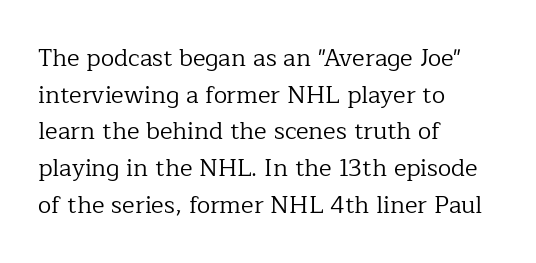
Q: Is the text bold? A: No.
Q: Is the text italic (slanted)? A: No, it is upright.
Q: Is the text underlined? A: No.
Q: How is the paragraph aligned? A: Left-aligned.
Q: Is the spacing between letters normal or unusually wide? A: Normal.
Q: Is the spacing between lines tight, normal or loose? A: Normal.
